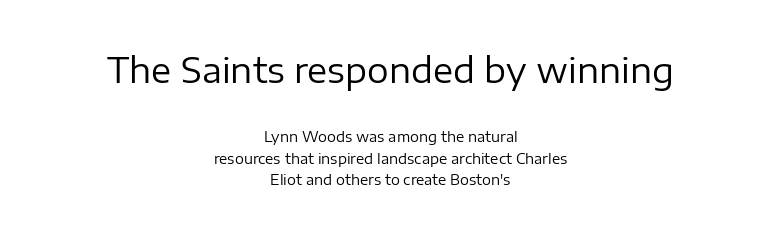
{"serif": "no", "italic": "no", "bold": "no", "weight": "regular", "width": "normal", "stroke_contrast": "low", "x_height": "medium", "monospaced": "no", "underline": "no", "align": "center", "line_spacing": "normal", "line_spacing_ratio": 1.55, "letter_spacing": "normal", "letter_spacing_em": 0.0, "larger_block": "first", "size_ratio": 2.43, "glyph_px": 34}
